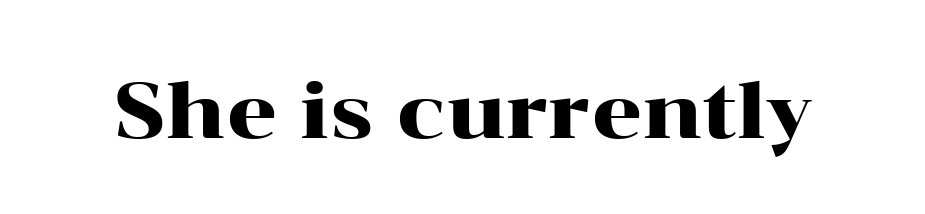
{"serif": "yes", "italic": "no", "width": "wide", "stroke_contrast": "high", "x_height": "medium", "monospaced": "no", "underline": "no", "letter_spacing": "normal", "letter_spacing_em": 0.0, "glyph_px": 79}
